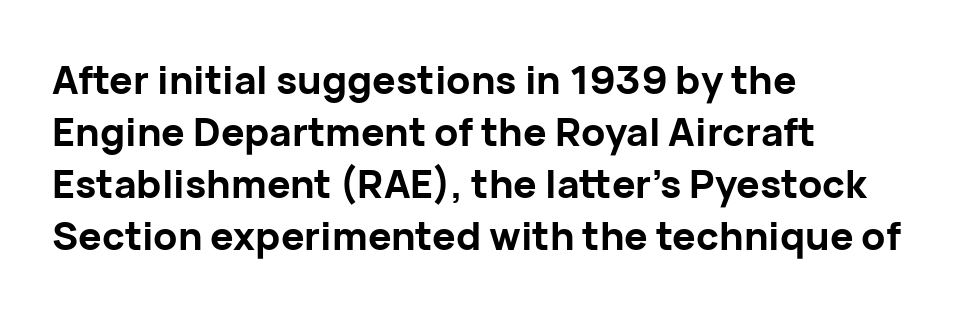
{"serif": "no", "italic": "no", "bold": "yes", "weight": "bold", "width": "normal", "stroke_contrast": "low", "x_height": "medium", "monospaced": "no", "underline": "no", "align": "left", "line_spacing": "normal", "line_spacing_ratio": 1.33, "letter_spacing": "normal", "letter_spacing_em": 0.0, "glyph_px": 39}
